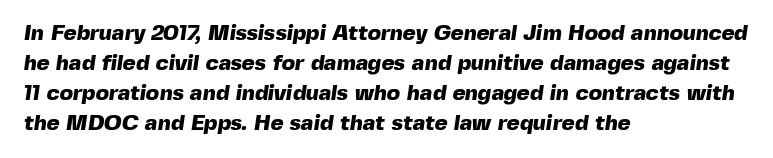
This sample uses plain, unmodified letter spacing. Successive baselines arrive at the customary interval. In terms of weight, the rendering is a true, heavy bold. Beneath every word, the page is bare. Where is the straight margin? On the left.
